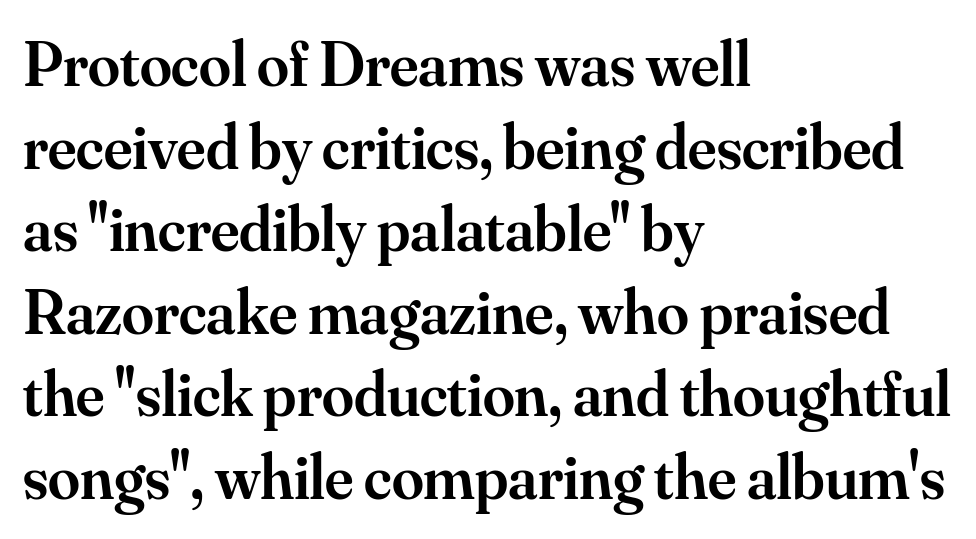
The image shows 64 px semibold serif type, upright; set left-aligned, normal line spacing (1.29x), normal letter spacing, not underlined; medium stroke contrast and a small x-height.
